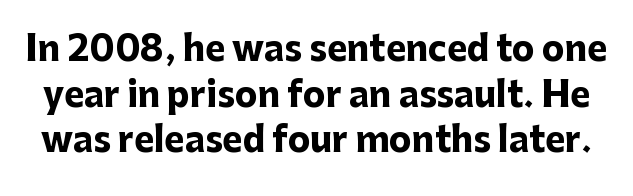
{"serif": "no", "italic": "no", "bold": "yes", "weight": "heavy", "width": "normal", "stroke_contrast": "low", "x_height": "medium", "monospaced": "no", "underline": "no", "line_spacing": "normal", "line_spacing_ratio": 1.34, "letter_spacing": "normal", "letter_spacing_em": 0.0, "glyph_px": 34}
